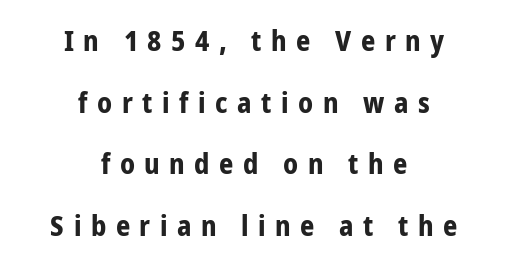
Q: Is the text bold? A: Yes.
Q: Is the text italic (slanted)? A: No, it is upright.
Q: Is the typeface a serif or a sans-serif typeface? A: Sans-serif.
Q: Is the text underlined? A: No.
Q: How is the paragraph aligned? A: Centered.
Q: Is the spacing between letters normal or unusually wide? A: Unusually wide.
Q: Is the spacing between lines tight, normal or loose? A: Loose.
Q: Width (condensed, normal, or wide)? A: Condensed.
Q: Stroke contrast? A: Low.
Q: x-height? A: Medium.
Q: Monospaced? A: No.
